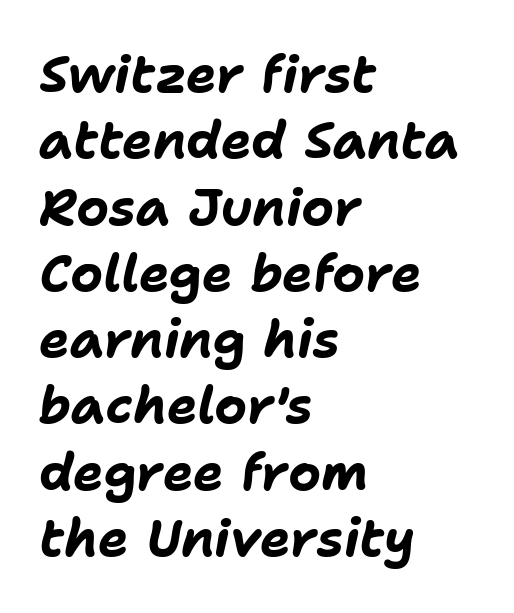
Which margin do the lines hug? The left one — the right edge is uneven. These lines were composed using italics. In terms of letterspacing, this is plain default setting. Typesetter's note: full bold, strokes at maximum text heaviness.
